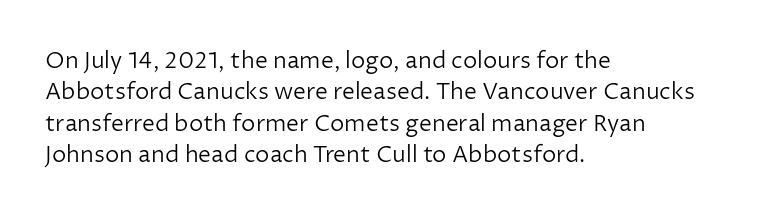
The image shows 23 px text type, upright; set left-aligned, normal line spacing (1.36x), normal letter spacing, not underlined.
